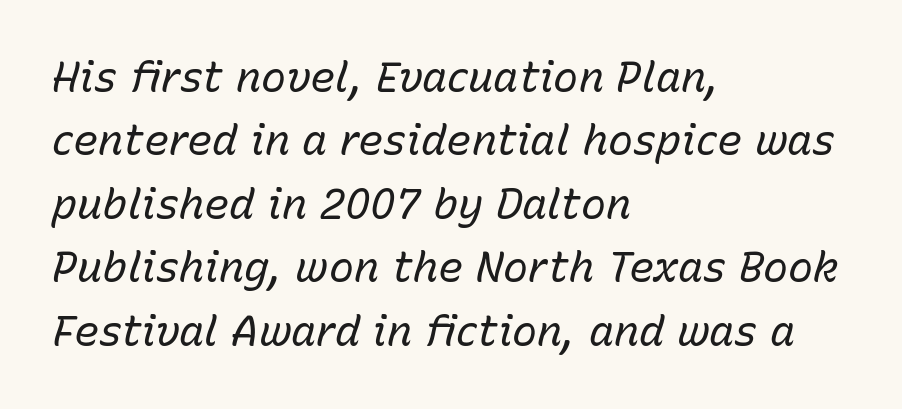
The image shows 42 px regular-weight type, italic (leaning right); set left-aligned, normal line spacing (1.51x), normal letter spacing, not underlined; low stroke contrast and a medium x-height.
